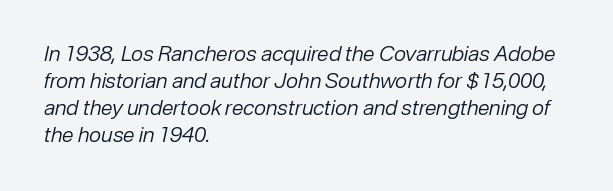
An italicized treatment has been applied to the whole sample. The space between consecutive lines is moderate. Check the space under the baseline: it is left empty. In terms of letterspacing, this is plain default setting. Weight: in the light-to-regular range.
